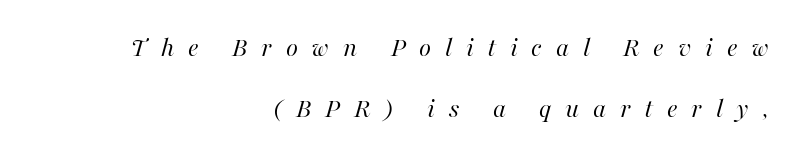
{"italic": "yes", "lean": "right", "slant_degrees": 16, "bold": "no", "weight": "regular", "width": "normal", "stroke_contrast": "high", "x_height": "medium", "monospaced": "no", "underline": "no", "align": "right", "line_spacing": "loose", "line_spacing_ratio": 2.17, "letter_spacing": "wide", "letter_spacing_em": 0.49, "glyph_px": 28}
